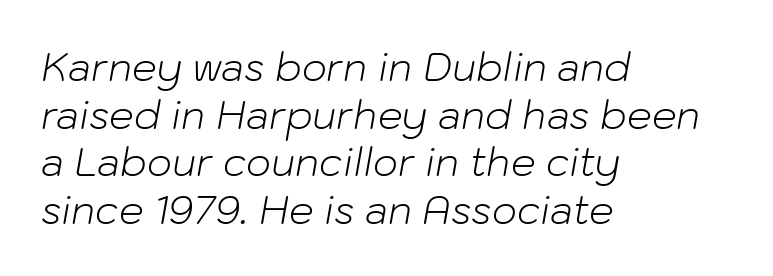
{"italic": "yes", "lean": "right", "slant_degrees": 10, "bold": "no", "weight": "light", "width": "normal", "stroke_contrast": "low", "x_height": "medium", "monospaced": "no", "underline": "no", "align": "left", "line_spacing_ratio": 1.22, "letter_spacing": "normal", "letter_spacing_em": 0.0, "glyph_px": 39}
